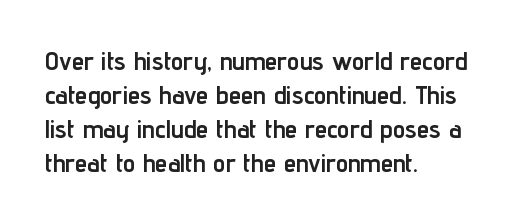
Q: Is the text bold? A: Yes.
Q: Is the text italic (slanted)? A: No, it is upright.
Q: Is the text underlined? A: No.
Q: How is the paragraph aligned? A: Left-aligned.
Q: Is the spacing between letters normal or unusually wide? A: Normal.
Q: Is the spacing between lines tight, normal or loose? A: Normal.
